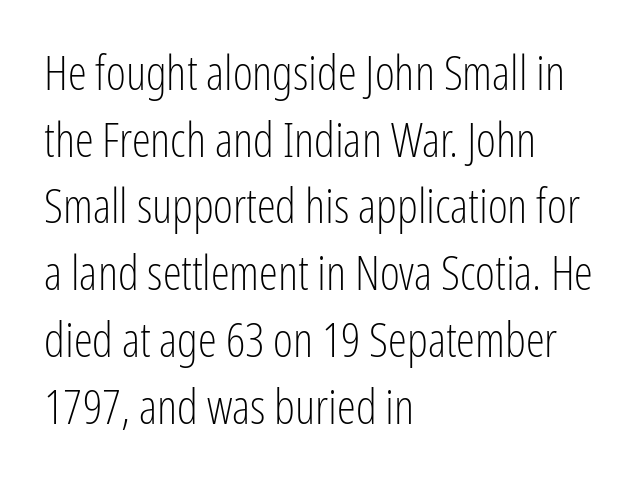
Q: Is the text bold? A: No.
Q: Is the text italic (slanted)? A: No, it is upright.
Q: Is the typeface a serif or a sans-serif typeface? A: Sans-serif.
Q: Is the text underlined? A: No.
Q: How is the paragraph aligned? A: Left-aligned.
Q: Is the spacing between letters normal or unusually wide? A: Normal.
Q: Is the spacing between lines tight, normal or loose? A: Normal.
Q: Width (condensed, normal, or wide)? A: Condensed.
Q: Stroke contrast? A: Low.
Q: x-height? A: Medium.
Q: Monospaced? A: No.
